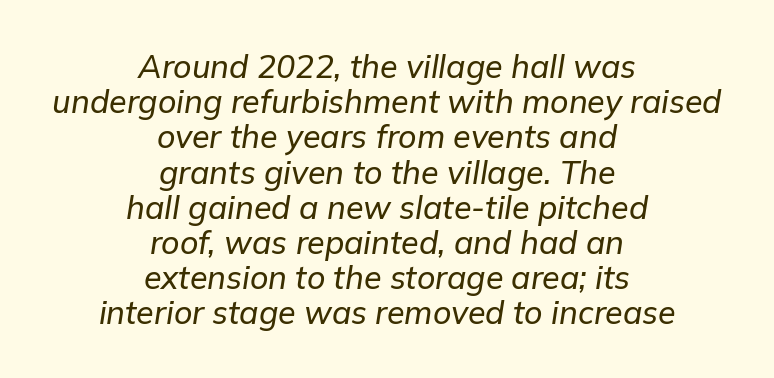
The image shows 32 px text type, italic (leaning right); set centered, tight line spacing (1.1x), normal letter spacing, not underlined; low stroke contrast and a medium x-height.
